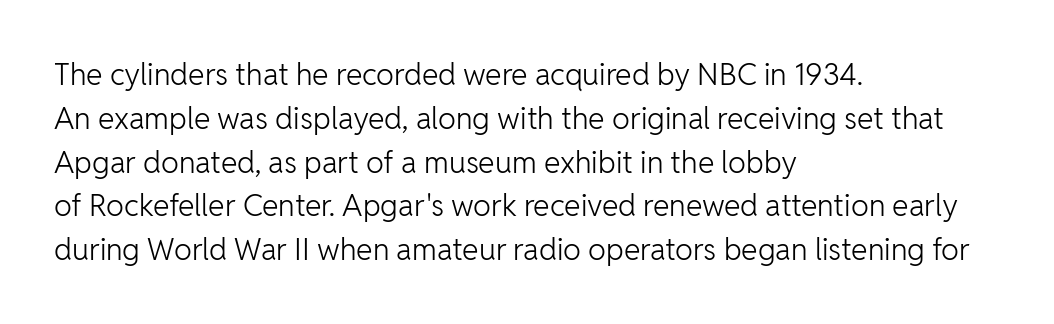
{"serif": "no", "italic": "no", "bold": "no", "weight": "light", "width": "normal", "stroke_contrast": "low", "x_height": "medium", "monospaced": "no", "underline": "no", "align": "left", "line_spacing": "normal", "line_spacing_ratio": 1.46, "letter_spacing": "normal", "letter_spacing_em": 0.0, "glyph_px": 30}
